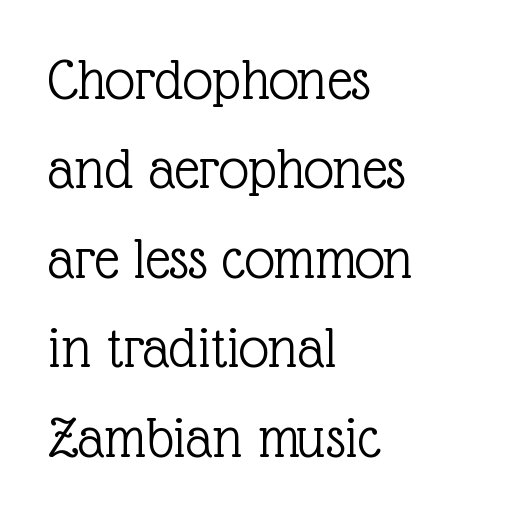
Q: Is the text bold? A: No.
Q: Is the text italic (slanted)? A: No, it is upright.
Q: Is the typeface a serif or a sans-serif typeface? A: Serif.
Q: Is the text underlined? A: No.
Q: How is the paragraph aligned? A: Left-aligned.
Q: Is the spacing between letters normal or unusually wide? A: Normal.
Q: Is the spacing between lines tight, normal or loose? A: Normal.
Q: Width (condensed, normal, or wide)? A: Normal.
Q: x-height? A: Medium.
Q: Monospaced? A: No.
